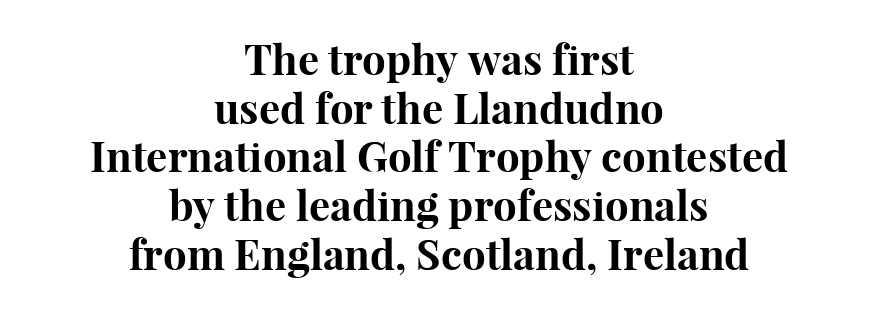
Q: Is the text bold? A: Yes.
Q: Is the text italic (slanted)? A: No, it is upright.
Q: Is the typeface a serif or a sans-serif typeface? A: Serif.
Q: Is the text underlined? A: No.
Q: How is the paragraph aligned? A: Centered.
Q: Is the spacing between letters normal or unusually wide? A: Normal.
Q: Width (condensed, normal, or wide)? A: Normal.
Q: Stroke contrast? A: High.
Q: x-height? A: Medium.
Q: Monospaced? A: No.
